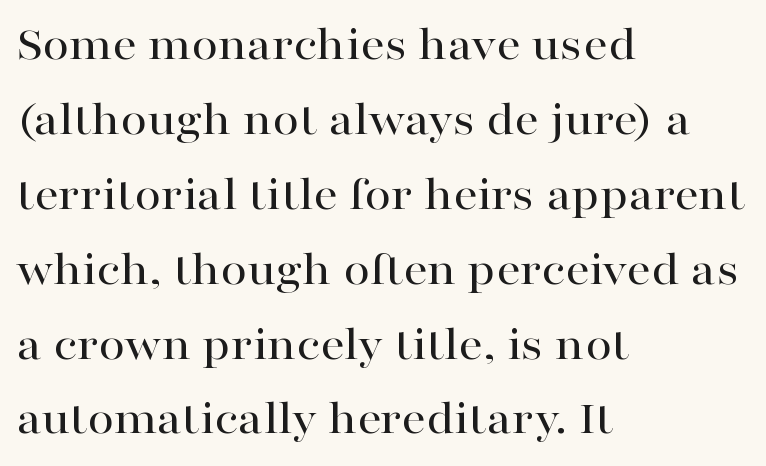
The image shows 48 px wide serif type, upright; set left-aligned, normal line spacing (1.56x), normal letter spacing, not underlined; high stroke contrast and a medium x-height.
